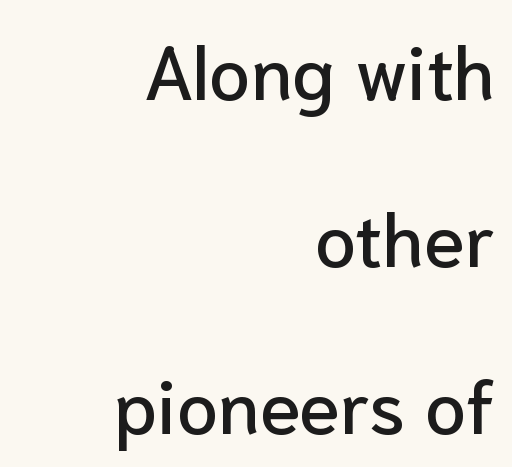
Q: Is the text italic (slanted)? A: No, it is upright.
Q: Is the typeface a serif or a sans-serif typeface? A: Sans-serif.
Q: Is the text underlined? A: No.
Q: How is the paragraph aligned? A: Right-aligned.
Q: Is the spacing between letters normal or unusually wide? A: Normal.
Q: Is the spacing between lines tight, normal or loose? A: Loose.
Q: Width (condensed, normal, or wide)? A: Normal.
Q: Stroke contrast? A: Low.
Q: x-height? A: Medium.
Q: Monospaced? A: No.
